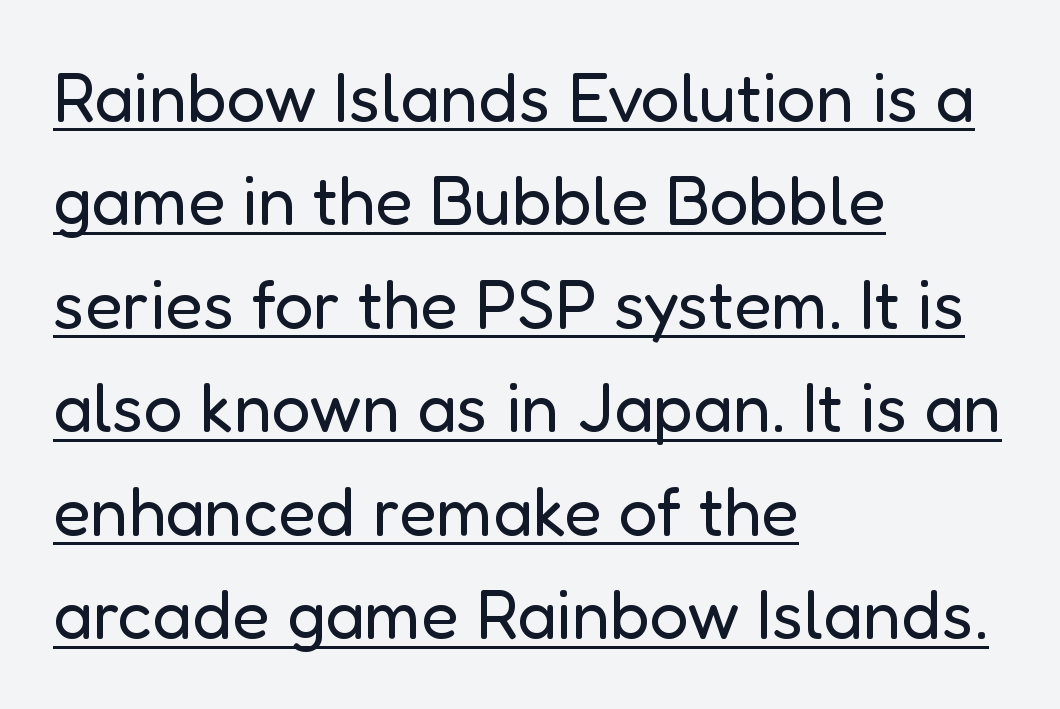
The lines sit at an ordinary, default distance from one another. The face looks like a standard text weight, possibly lighter. In terms of letterform style, serifs are entirely absent. The rendering uses natural spacing where letterforms have individual widths. Compared with undecorated copy, this sample adds a rule below the words. Do the letters lean? They stand straight.
